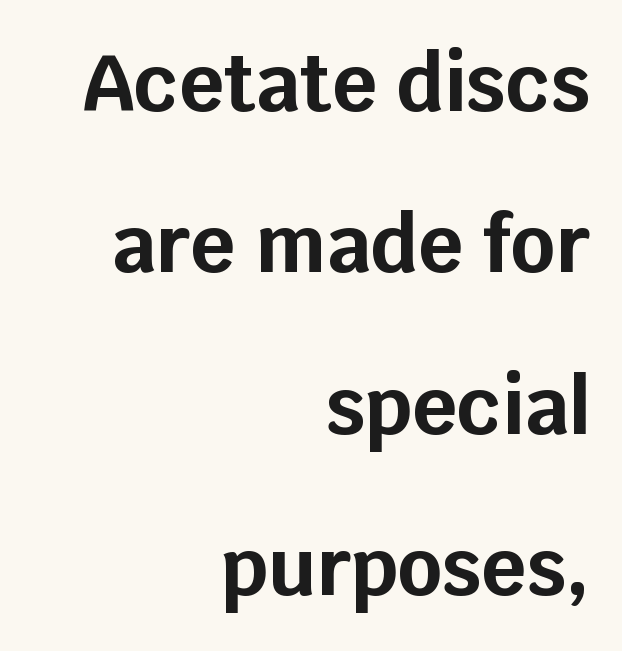
Each word holds together tightly as a unit, with standard inter-letter gaps. I'd call this a sans setting — the letters go barefoot. No word sits above an underline. Spacing verdict: proportional, widths tailored to each character. The font is running at its bold setting.
